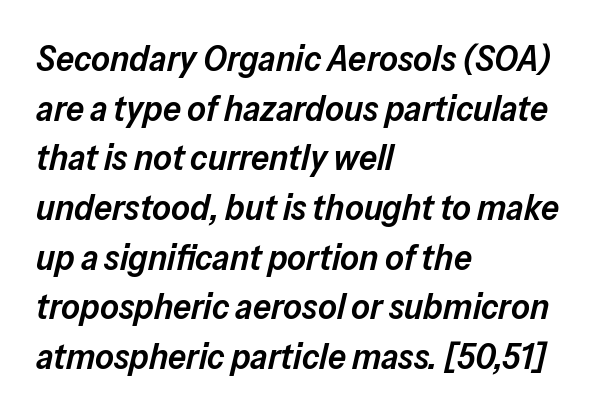
{"italic": "yes", "lean": "right", "slant_degrees": 13, "bold": "semi", "weight": "semibold", "width": "normal", "stroke_contrast": "low", "x_height": "medium", "monospaced": "no", "underline": "no", "align": "left", "line_spacing": "normal", "line_spacing_ratio": 1.38, "letter_spacing": "normal", "letter_spacing_em": 0.0, "glyph_px": 36}
